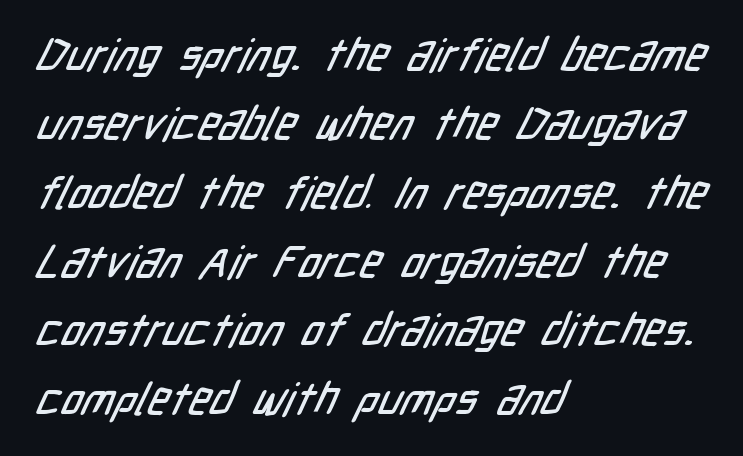
Type without underlining. These lines are rendered in a variable-pitch font. Horizontal bands of white between lines are of average thickness. Regarding serifs, this sample does without them. These lines are set flush left with a ragged right edge.
